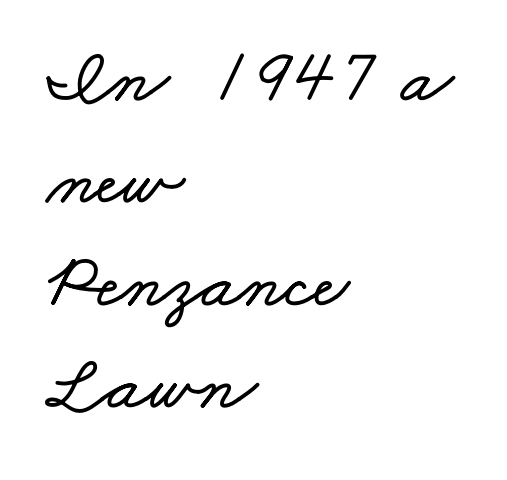
Q: Is the text underlined? A: No.
Q: How is the paragraph aligned? A: Left-aligned.
Q: Is the spacing between letters normal or unusually wide? A: Normal.
Q: Is the spacing between lines tight, normal or loose? A: Normal.
Q: Width (condensed, normal, or wide)? A: Wide.
Q: Stroke contrast? A: Low.
Q: x-height? A: Small.
Q: Monospaced? A: No.
